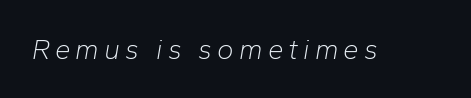
Q: Is the text bold? A: No.
Q: Is the text italic (slanted)? A: Yes, it leans right by about 10 degrees.
Q: Is the text underlined? A: No.
Q: Width (condensed, normal, or wide)? A: Normal.
Q: Stroke contrast? A: Low.
Q: x-height? A: Medium.
Q: Monospaced? A: No.
